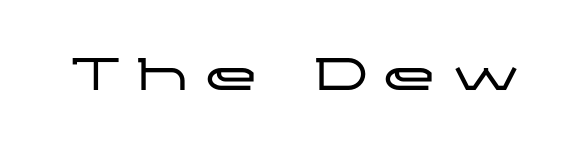
Ascenders rise straight up at ninety degrees. The line texture is sparse and dotted thanks to wide tracking. Nobody drew a line under any word here. Note the varied advance widths — an 'i' is clearly narrower than an 'm'.
